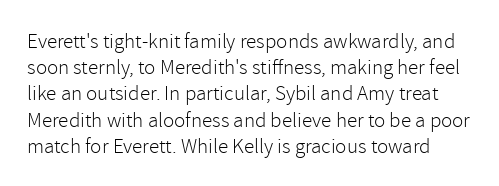
This reads as an unemphasized weight, regular at the heaviest. The letterforms sit shoulder to shoulder at normal distance. The string is rendered with underlining switched off. This sample uses an upright cut, with every glyph sitting square on the baseline. Reading down the column, the eye jumps a familiar distance to each next line.
